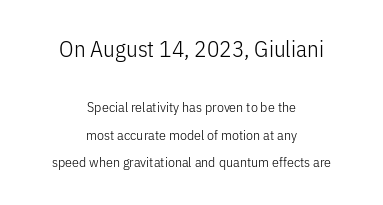
Q: Is the text bold? A: No.
Q: Is the text italic (slanted)? A: No, it is upright.
Q: Is the text underlined? A: No.
Q: How is the paragraph aligned? A: Centered.
Q: Is the spacing between letters normal or unusually wide? A: Normal.
Q: Is the spacing between lines tight, normal or loose? A: Loose.
Q: Which block of text is set in a larger size, the first (top) or the second (bottom)? A: The first (top) one.
